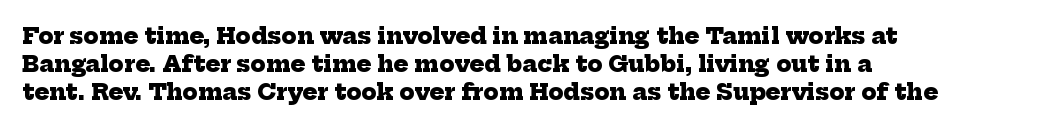
The image shows 22 px bold type; set left-aligned, normal line spacing (1.27x), normal letter spacing, not underlined.
